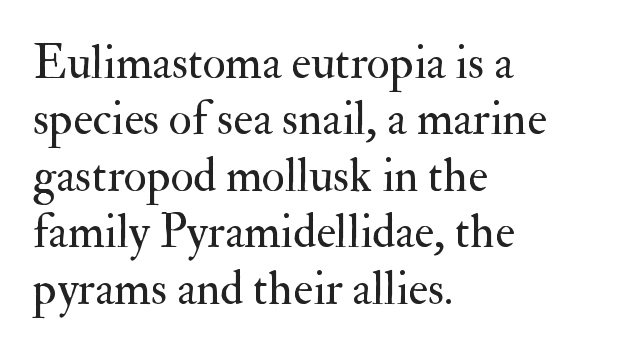
The image shows 47 px regular-weight serif type, upright; set left-aligned, line spacing 1.2x, normal letter spacing, not underlined; medium stroke contrast and a small x-height.
